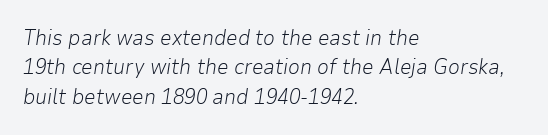
Q: Is the text bold? A: No.
Q: Is the text italic (slanted)? A: Yes, it leans right by about 9 degrees.
Q: Is the text underlined? A: No.
Q: How is the paragraph aligned? A: Left-aligned.
Q: Is the spacing between letters normal or unusually wide? A: Normal.
Q: Is the spacing between lines tight, normal or loose? A: Normal.
